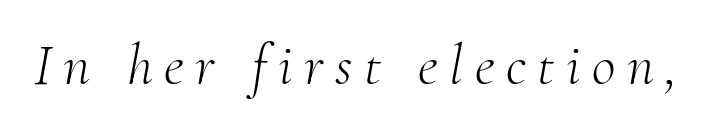
The image shows 58 px light serif type, italic (leaning right); set unusually wide letter spacing (+0.2 em), not underlined; medium stroke contrast and a small x-height.
